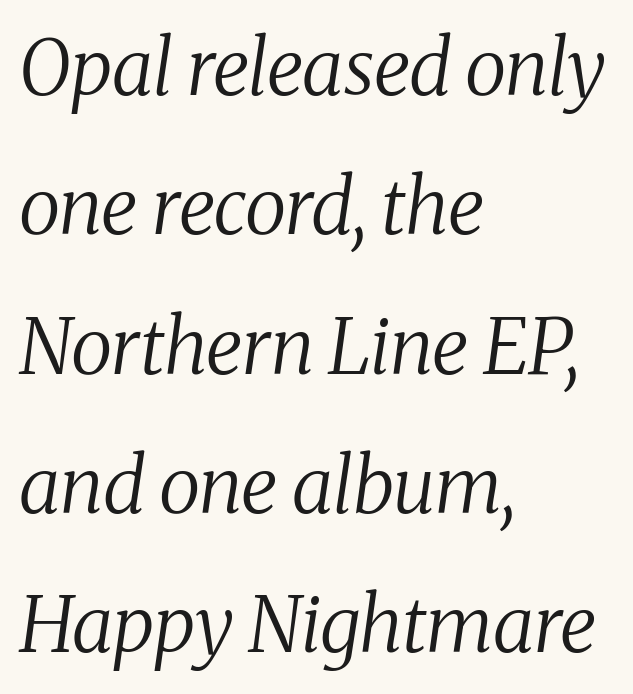
The image shows 77 px regular-weight serif type, italic (leaning right); set left-aligned, line spacing 1.81x, normal letter spacing, not underlined; medium stroke contrast and a medium x-height.
